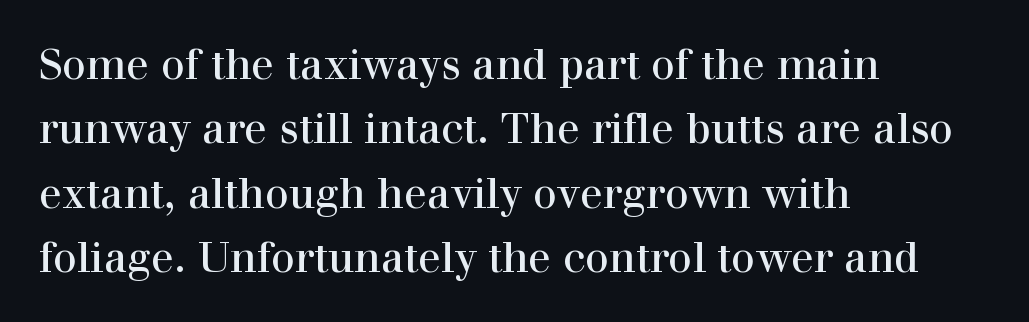
The image shows 42 px serif type, upright; set left-aligned, normal line spacing (1.53x), normal letter spacing, not underlined; a medium x-height.
